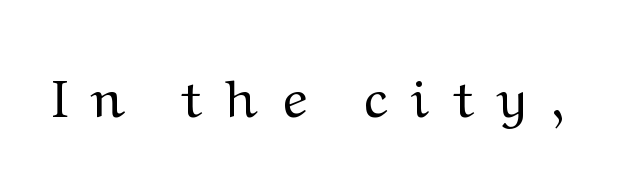
{"serif": "yes", "italic": "no", "bold": "no", "weight": "regular", "width": "wide", "stroke_contrast": "medium", "x_height": "medium", "monospaced": "no", "underline": "no", "letter_spacing": "wide", "letter_spacing_em": 0.46, "glyph_px": 53}
